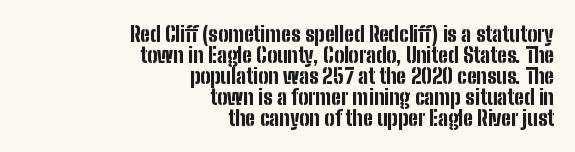
{"italic": "no", "bold": "yes", "underline": "no", "align": "right", "line_spacing": "tight", "line_spacing_ratio": 1.0, "letter_spacing": "normal", "letter_spacing_em": 0.0, "glyph_px": 21}
